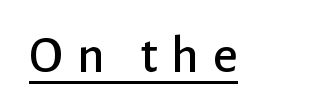
These characters rest on top of a visible drawn line. Tracking value appears strongly positive — letters spread wide. The designer went with a sans here, leaving each stem footless. Is this a fixed-width face? No — the glyphs have proportional, varying widths.
